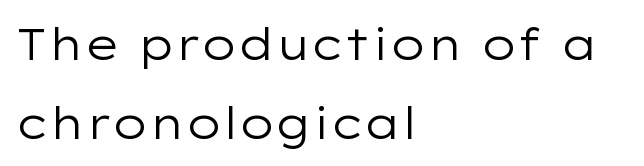
{"serif": "no", "italic": "no", "bold": "no", "weight": "regular", "width": "wide", "stroke_contrast": "low", "x_height": "medium", "monospaced": "no", "underline": "no", "align": "left", "line_spacing_ratio": 1.79, "letter_spacing": "normal", "letter_spacing_em": 0.0, "glyph_px": 44}
